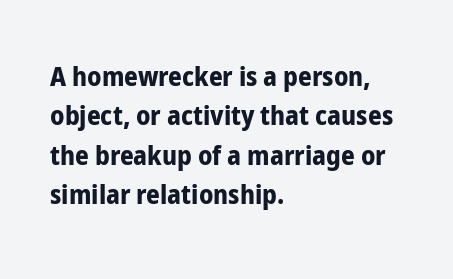
The line texture is even and compact thanks to regular tracking. Notice how the passage keeps a crisp vertical edge on the left only. Rendered with straight, roman letterforms. A bare baseline throughout the passage. One glance says typical: line gaps are just what's usual.
